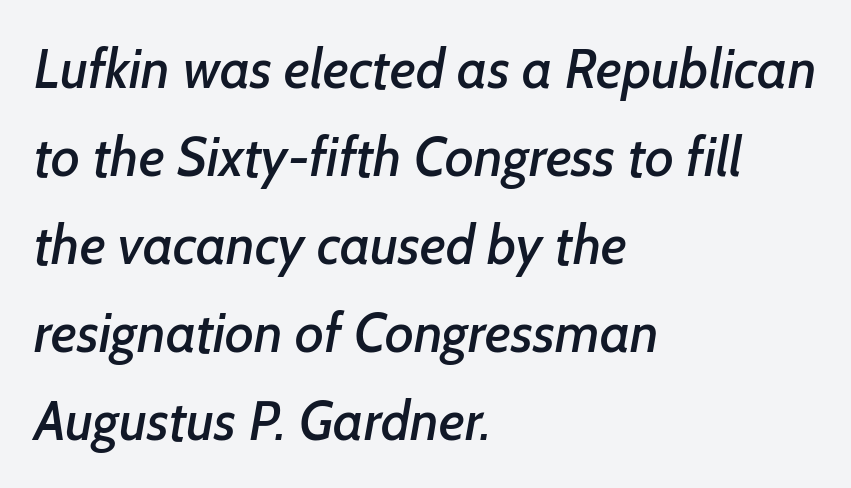
The image shows 55 px sans-serif type; set left-aligned, normal line spacing (1.6x), normal letter spacing, not underlined; low stroke contrast and a medium x-height.
